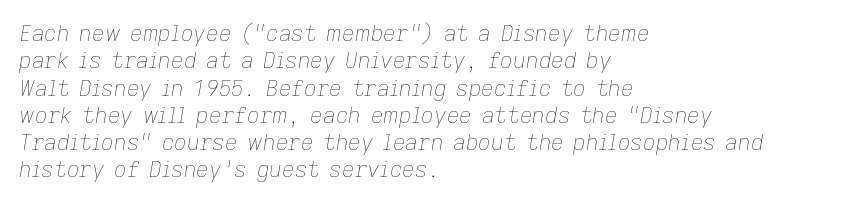
These glyphs show unthickened strokes, regular width or finer. Tall strokes in this sample are angled rather than plumb. The setting favours the left margin, as ordinary paragraphs usually do. A bare baseline throughout the passage. Is the letter spacing exaggerated? No — it looks like the ordinary default.
